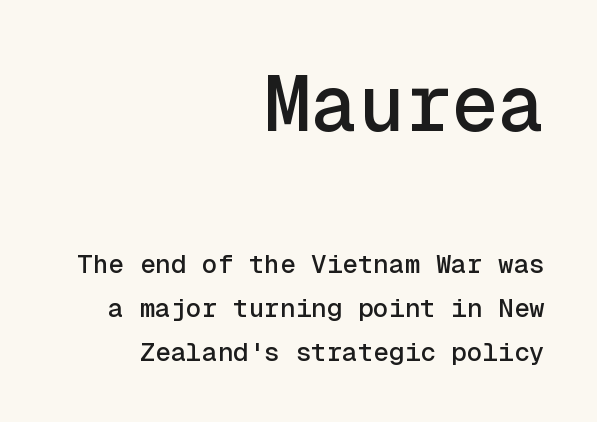
The leading is moderate, giving the passage an even texture. Bare-footed words on every line. You could call the tracking neutral — neither tight nor loose. The face used here is a sans, in the tradition of grotesques and geometrics. The text block is weighted toward the right margin, trailing off unevenly leftward.
